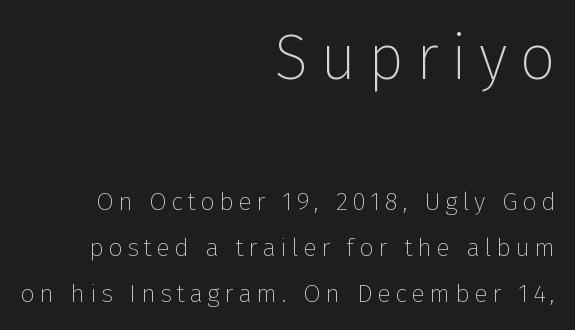
Q: Is the text bold? A: No.
Q: Is the text italic (slanted)? A: No, it is upright.
Q: Is the typeface a serif or a sans-serif typeface? A: Sans-serif.
Q: Is the text underlined? A: No.
Q: How is the paragraph aligned? A: Right-aligned.
Q: Which block of text is set in a larger size, the first (top) or the second (bottom)? A: The first (top) one.
Q: Width (condensed, normal, or wide)? A: Normal.
Q: Stroke contrast? A: Low.
Q: x-height? A: Medium.
Q: Monospaced? A: No.
